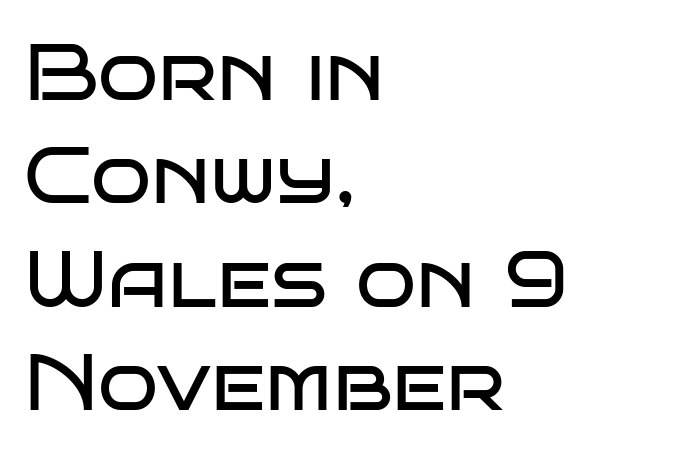
The image shows 79 px regular-weight, wide sans-serif type, upright; set left-aligned, normal line spacing (1.31x), normal letter spacing, not underlined; low stroke contrast and a large x-height.
